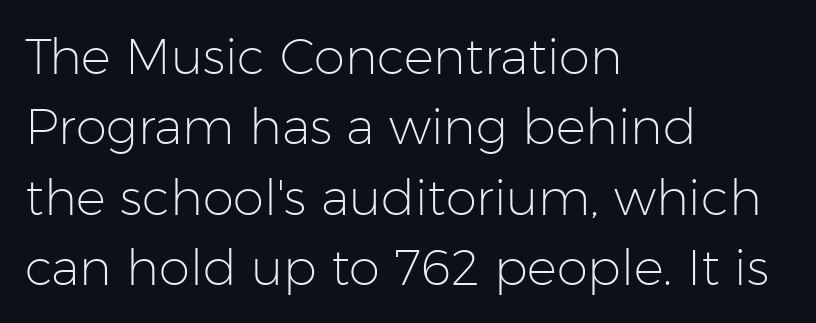
{"serif": "no", "italic": "no", "bold": "no", "weight": "light", "width": "normal", "stroke_contrast": "low", "x_height": "medium", "monospaced": "no", "underline": "no", "align": "left", "line_spacing": "normal", "line_spacing_ratio": 1.41, "letter_spacing": "normal", "letter_spacing_em": 0.0, "glyph_px": 50}
